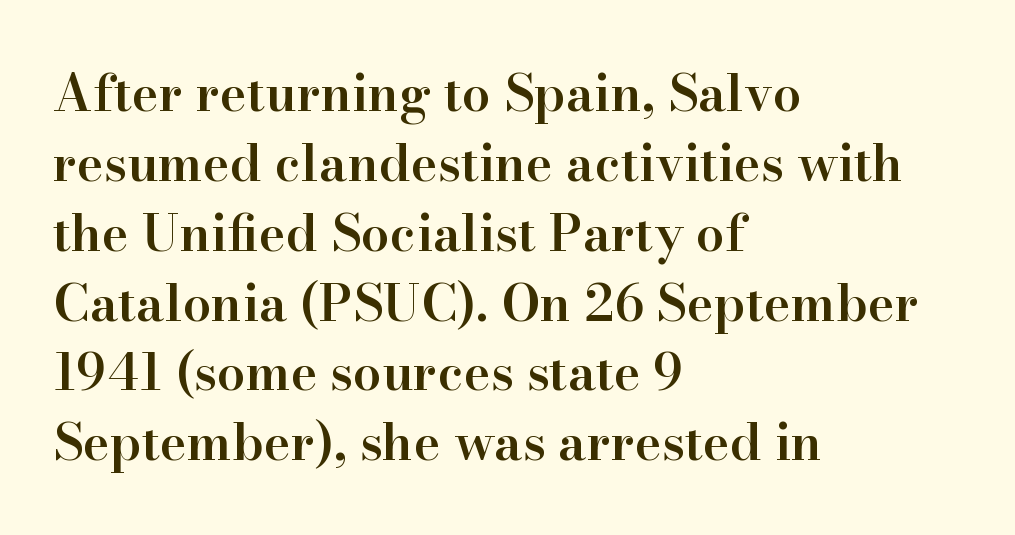
The image shows 51 px semibold serif type, upright; set left-aligned, normal line spacing (1.37x), normal letter spacing, not underlined; high stroke contrast and a small x-height.
